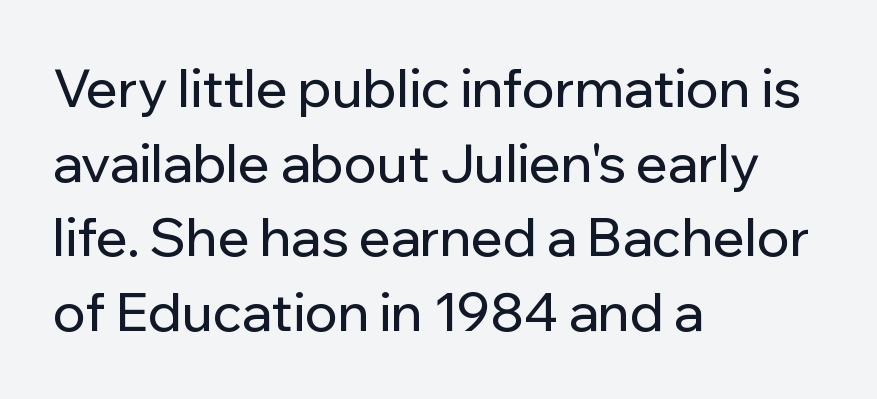
Q: Is the text italic (slanted)? A: No, it is upright.
Q: Is the typeface a serif or a sans-serif typeface? A: Sans-serif.
Q: Is the text underlined? A: No.
Q: How is the paragraph aligned? A: Left-aligned.
Q: Is the spacing between letters normal or unusually wide? A: Normal.
Q: Is the spacing between lines tight, normal or loose? A: Normal.
Q: Width (condensed, normal, or wide)? A: Normal.
Q: Stroke contrast? A: Low.
Q: x-height? A: Medium.
Q: Monospaced? A: No.
